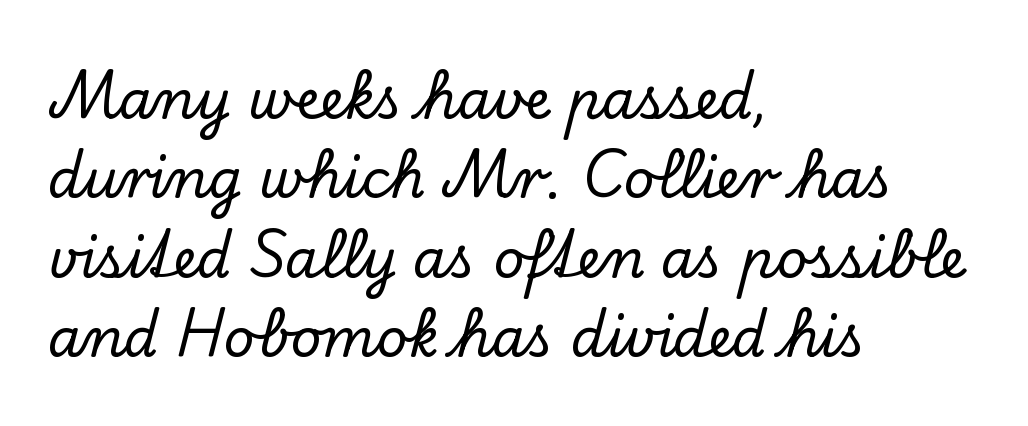
Little horizontal feet cap the strokes, marking this as serif type. Varying glyph widths throughout — classic text-font behaviour. Every row of glyphs begins at an identical x-position on the left. The line texture is even and compact thanks to regular tracking. The rows are spaced the way most documents space them. This rendering features lettering with no underline.
